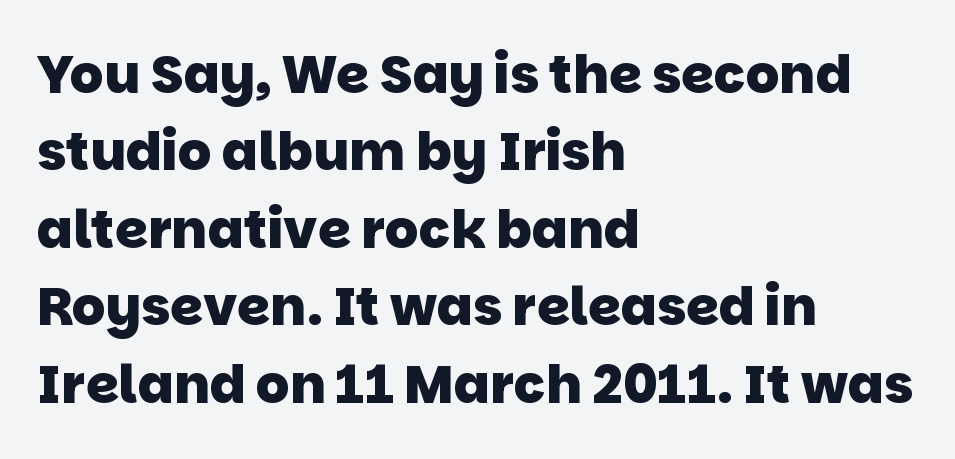
Letterform terminals end flat and unadorned throughout the passage. Think of a printed novel: that variable character pitch is what you see here. The characters look thick and weighty, a clear bold. This sample uses plain, unmodified letter spacing. Visually the block forms a straight wall on the left and a jagged coastline on the right. The space beneath each line is pristine and unruled.
